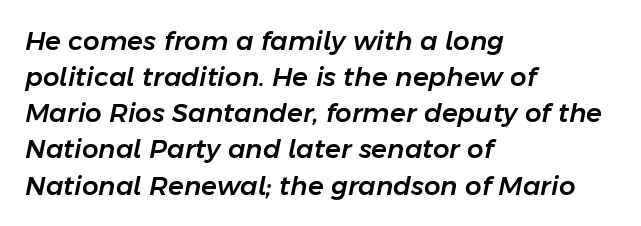
The image shows 26 px text type, italic (leaning right); set left-aligned, normal line spacing (1.39x), normal letter spacing, not underlined.
